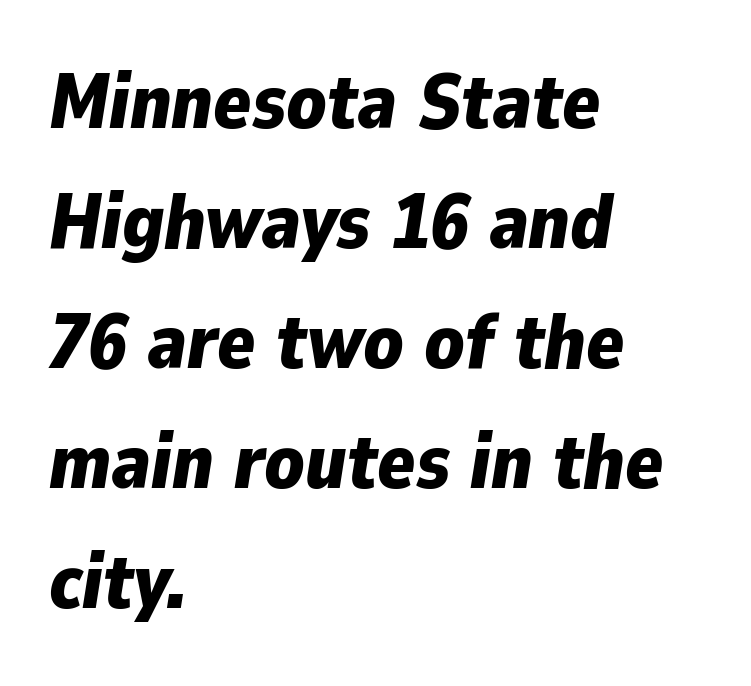
The image shows 78 px bold type, italic (leaning right); set left-aligned, normal line spacing (1.54x), normal letter spacing, not underlined; low stroke contrast and a medium x-height.
